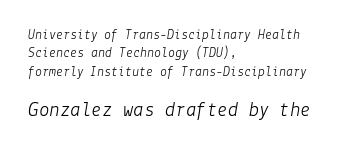
Each new line begins a customary step beneath the previous one. The zone under the glyphs is completely vacant. Observe the ordinary spacing: letters are neighbours, not strangers. A student would call this left alignment; a typographer would say flush left, rag right. These lines were composed using italics.
